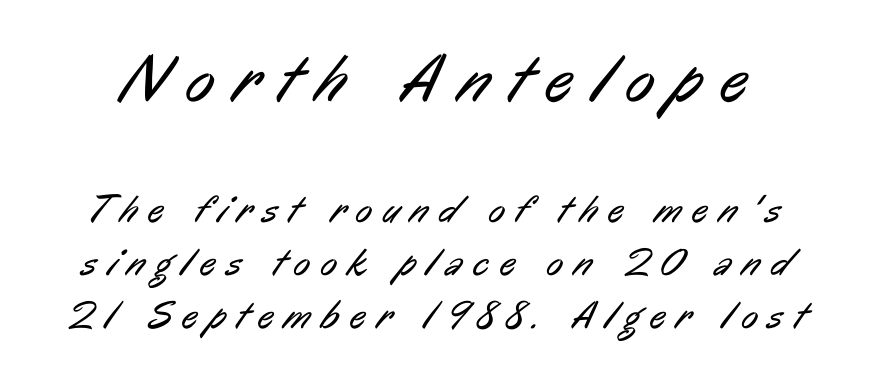
Q: Is the text bold? A: No.
Q: Is the typeface a serif or a sans-serif typeface? A: Sans-serif.
Q: Is the text underlined? A: No.
Q: Is the spacing between letters normal or unusually wide? A: Unusually wide.
Q: Is the spacing between lines tight, normal or loose? A: Normal.
Q: Which block of text is set in a larger size, the first (top) or the second (bottom)? A: The first (top) one.
Q: Width (condensed, normal, or wide)? A: Condensed.
Q: Stroke contrast? A: Low.
Q: x-height? A: Medium.
Q: Monospaced? A: No.
